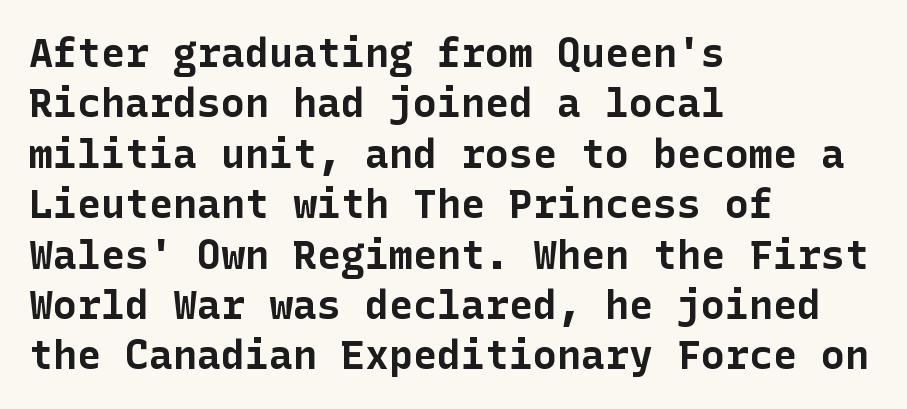
{"serif": "no", "italic": "no", "bold": "yes", "weight": "bold", "width": "normal", "stroke_contrast": "low", "x_height": "medium", "underline": "no", "align": "left", "line_spacing": "normal", "line_spacing_ratio": 1.26, "letter_spacing": "normal", "letter_spacing_em": 0.0, "glyph_px": 40}
